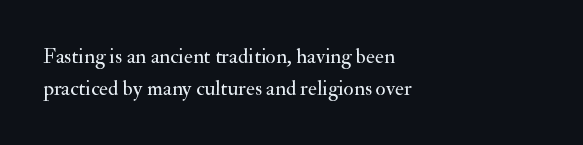
The image shows 21 px text type, upright; set left-aligned, normal line spacing (1.51x), normal letter spacing, not underlined.
